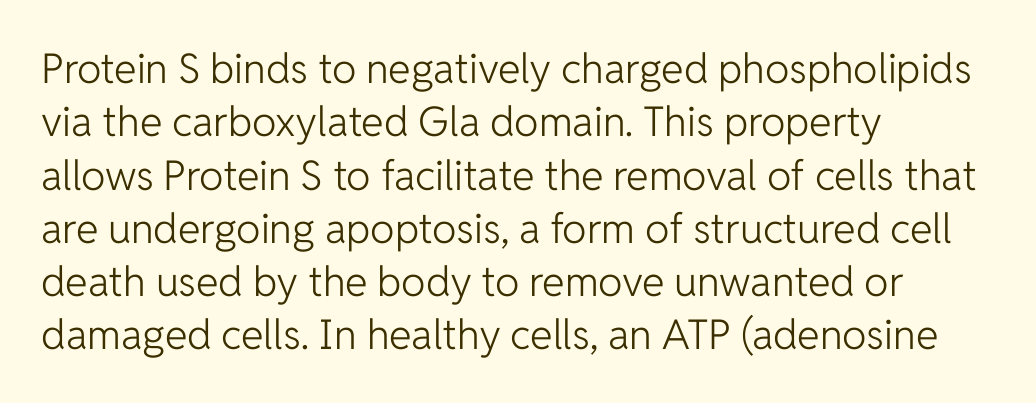
This reads as an unemphasized weight, regular at the heaviest. Notice how the passage keeps a crisp vertical edge on the left only. Evenly set lines give the paragraph a standard silhouette. No extra tracking has been applied to these lines.
